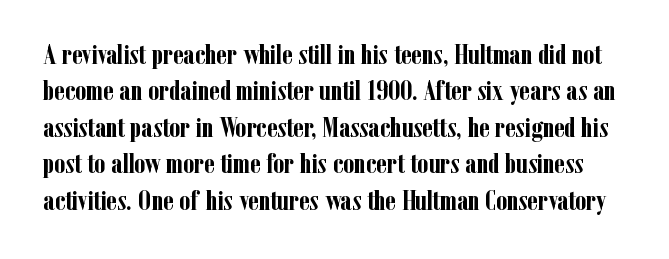
Do the letters lean? They stand straight. Each letter keeps its own natural width here, so spacing adapts to shape. The lines sit at an ordinary, default distance from one another. Its strokes are broad and dark, the hallmark of bold type.
